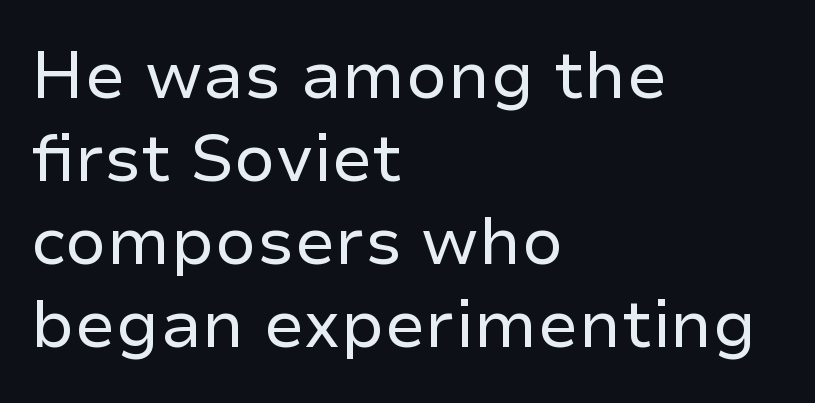
Q: Is the text bold? A: No.
Q: Is the text italic (slanted)? A: No, it is upright.
Q: Is the typeface a serif or a sans-serif typeface? A: Sans-serif.
Q: Is the text underlined? A: No.
Q: How is the paragraph aligned? A: Left-aligned.
Q: Is the spacing between letters normal or unusually wide? A: Normal.
Q: Is the spacing between lines tight, normal or loose? A: Normal.
Q: Width (condensed, normal, or wide)? A: Normal.
Q: Stroke contrast? A: Low.
Q: x-height? A: Medium.
Q: Monospaced? A: No.
